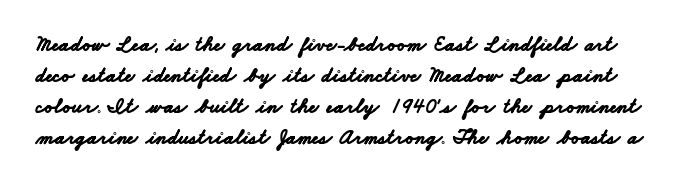
Q: Is the text bold? A: Yes.
Q: Is the text underlined? A: No.
Q: Is the spacing between letters normal or unusually wide? A: Normal.
Q: Is the spacing between lines tight, normal or loose? A: Normal.
